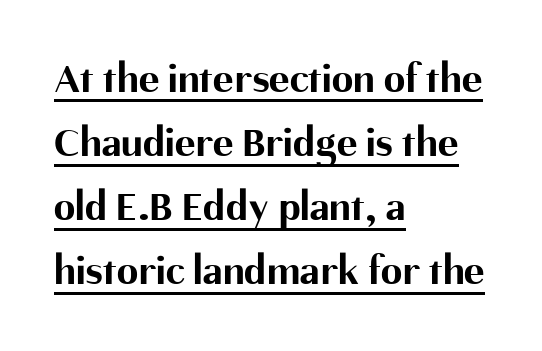
Q: Is the text bold? A: Yes.
Q: Is the text italic (slanted)? A: No, it is upright.
Q: Is the typeface a serif or a sans-serif typeface? A: Sans-serif.
Q: Is the text underlined? A: Yes.
Q: How is the paragraph aligned? A: Left-aligned.
Q: Is the spacing between letters normal or unusually wide? A: Normal.
Q: Is the spacing between lines tight, normal or loose? A: Normal.
Q: Width (condensed, normal, or wide)? A: Normal.
Q: Stroke contrast? A: Medium.
Q: x-height? A: Medium.
Q: Monospaced? A: No.
